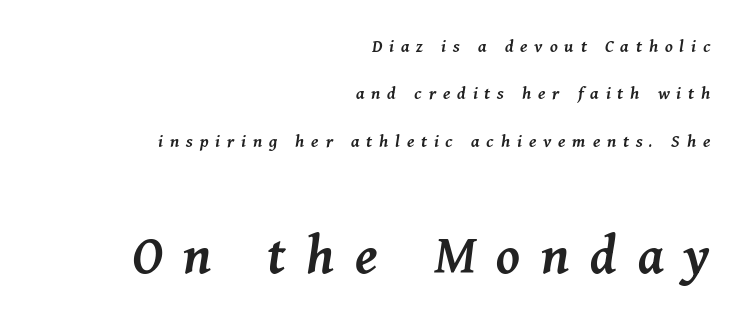
Q: Is the text bold? A: Semi-bold.
Q: Is the text italic (slanted)? A: Yes, it leans right by about 11 degrees.
Q: Is the text underlined? A: No.
Q: How is the paragraph aligned? A: Right-aligned.
Q: Is the spacing between letters normal or unusually wide? A: Unusually wide.
Q: Is the spacing between lines tight, normal or loose? A: Loose.
Q: Which block of text is set in a larger size, the first (top) or the second (bottom)? A: The second (bottom) one.
Q: Width (condensed, normal, or wide)? A: Normal.
Q: Stroke contrast? A: Medium.
Q: x-height? A: Medium.
Q: Monospaced? A: No.
